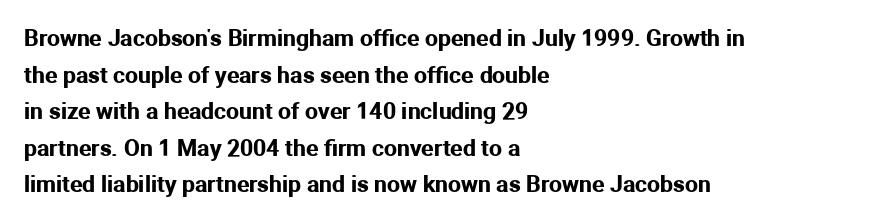
Rendered with straight, roman letterforms. Notice how the passage keeps a crisp vertical edge on the left only. A typesetter would call this leading conventional body-copy spacing. Is the letter spacing exaggerated? No — it looks like the ordinary default.
